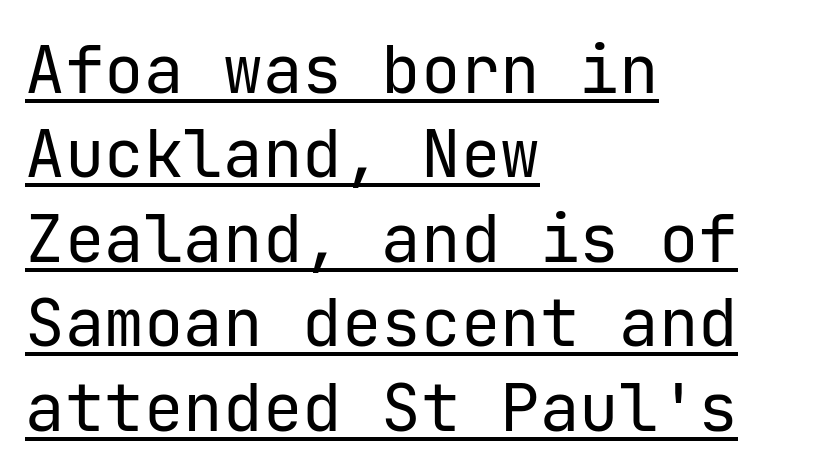
Left-aligned paragraph, ragged on the right. Line spacing here is normal. Notice how a bar underscores the lettering throughout. Letterform terminals end flat and unadorned throughout the passage.
